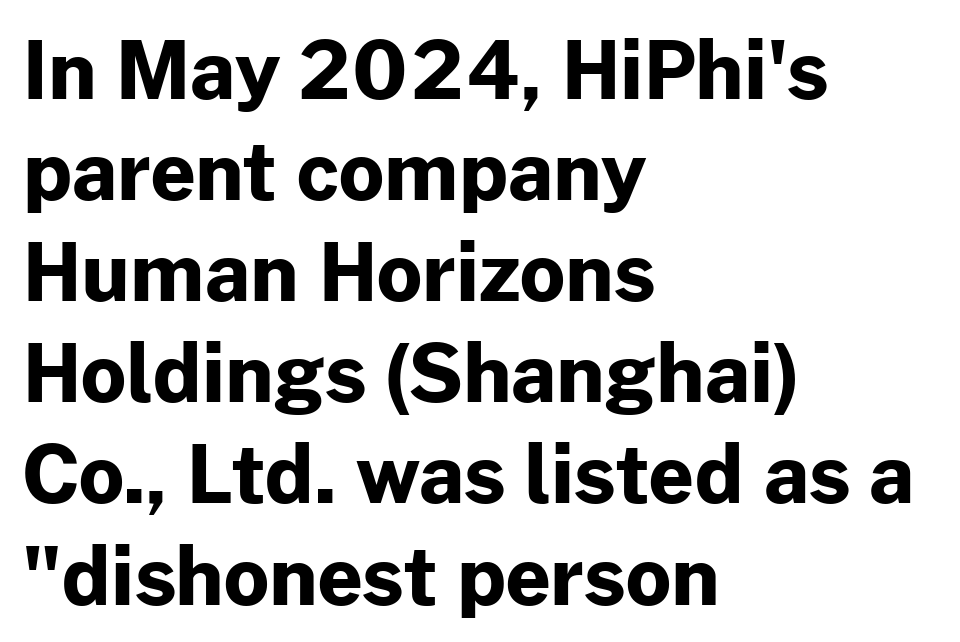
This is roman type, the default non-slanted kind. Reading down the column, the eye jumps a familiar distance to each next line. Where is the straight margin? On the left. This is sans-serif lettering, the kind often seen on screens and signage.
